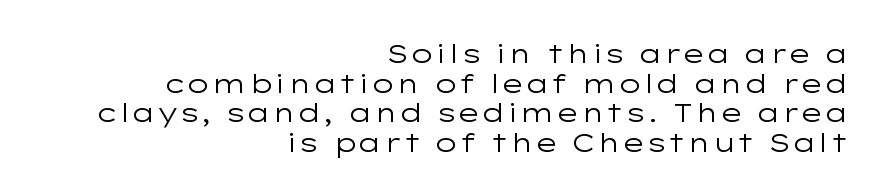
{"italic": "no", "bold": "no", "underline": "no", "align": "right", "line_spacing": "tight", "line_spacing_ratio": 1.14, "letter_spacing": "normal", "letter_spacing_em": 0.0, "glyph_px": 26}
